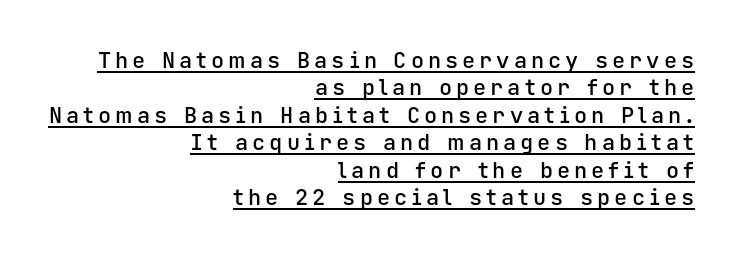
{"italic": "no", "bold": "semi", "underline": "yes", "align": "right", "line_spacing": "normal", "line_spacing_ratio": 1.25, "glyph_px": 22}
